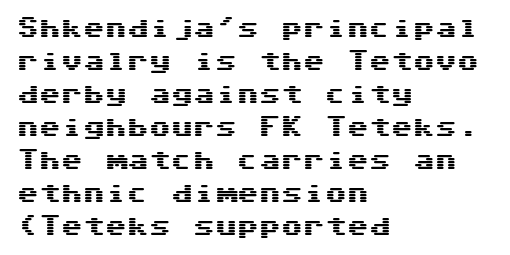
{"italic": "no", "underline": "no", "align": "left", "line_spacing": "normal", "line_spacing_ratio": 1.5, "letter_spacing": "normal", "letter_spacing_em": 0.0, "glyph_px": 22}
